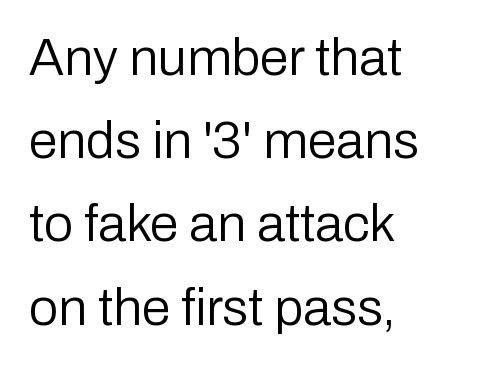
{"serif": "no", "italic": "no", "bold": "no", "weight": "regular", "width": "normal", "stroke_contrast": "low", "x_height": "medium", "monospaced": "no", "underline": "no", "align": "left", "line_spacing": "normal", "line_spacing_ratio": 1.6, "letter_spacing": "normal", "letter_spacing_em": 0.0, "glyph_px": 52}
